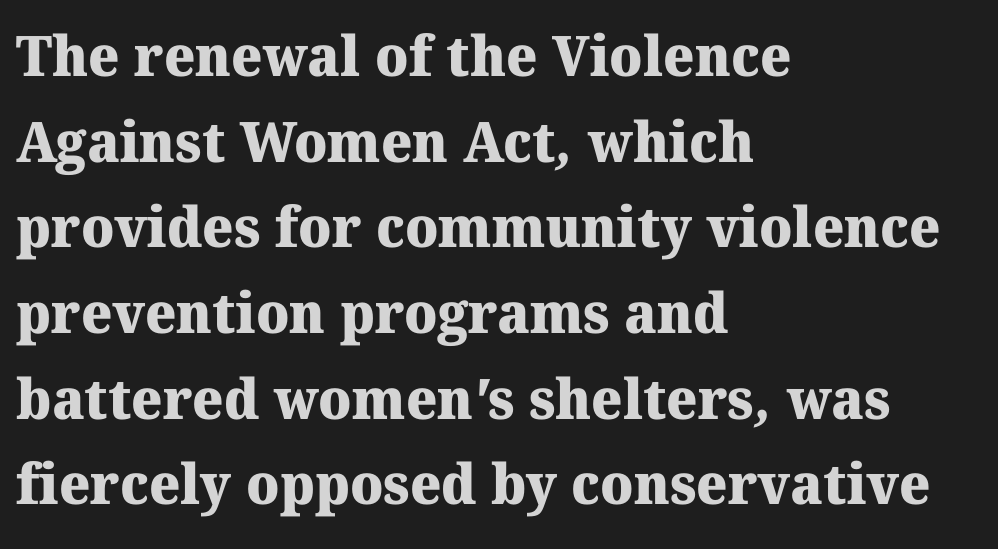
{"serif": "yes", "bold": "yes", "weight": "heavy", "width": "normal", "stroke_contrast": "medium", "x_height": "medium", "monospaced": "no", "underline": "no", "align": "left", "line_spacing": "normal", "line_spacing_ratio": 1.53, "letter_spacing": "normal", "letter_spacing_em": 0.0, "glyph_px": 56}
